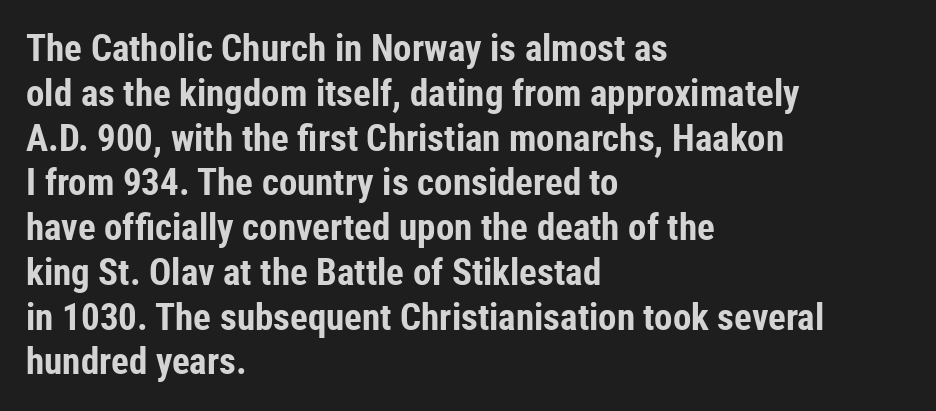
The image shows 37 px bold, condensed sans-serif type, upright; set left-aligned, line spacing 1.21x, normal letter spacing, not underlined; low stroke contrast and a medium x-height.
